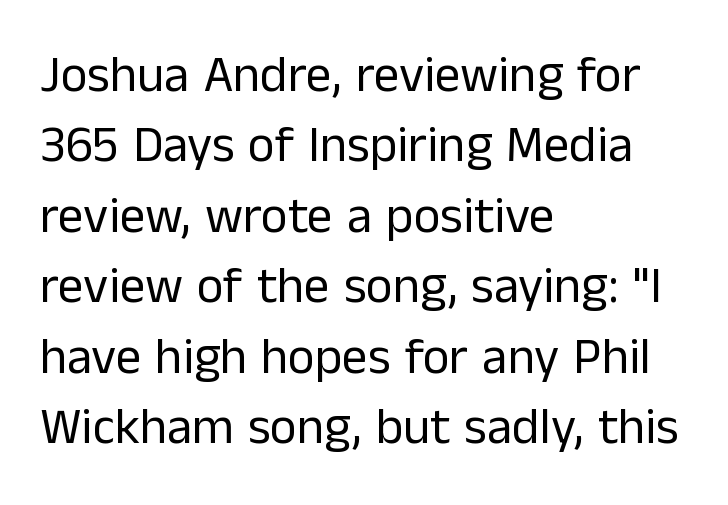
The image shows 51 px regular-weight sans-serif type, upright; set left-aligned, normal line spacing (1.38x), normal letter spacing, not underlined; low stroke contrast and a medium x-height.
